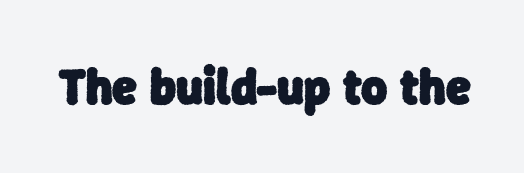
The image shows 50 px heavy sans-serif type; set normal letter spacing, not underlined; low stroke contrast and a medium x-height.
